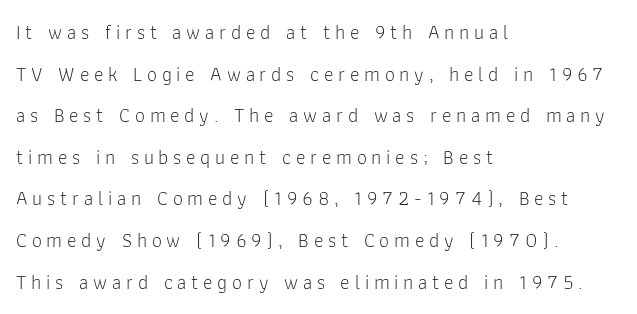
The type sits square on the baseline with zero lean. Short and long lines alike share a common starting point at left. Only glyphs here, with clear space below each row. Airy leading.
